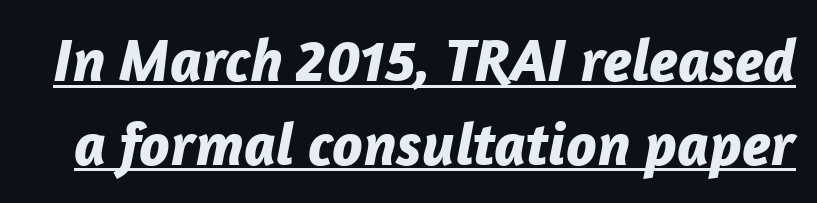
The image shows 61 px bold type, italic (leaning right); set normal line spacing (1.37x), normal letter spacing, underlined; low stroke contrast and a medium x-height.
